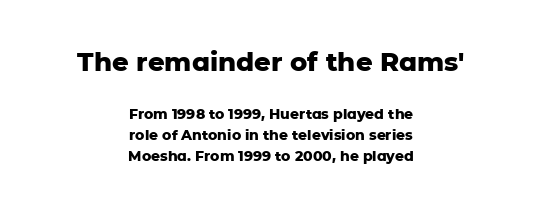
{"italic": "no", "bold": "yes", "underline": "no", "align": "center", "line_spacing": "normal", "line_spacing_ratio": 1.51, "letter_spacing": "normal", "letter_spacing_em": 0.0, "larger_block": "first", "size_ratio": 1.86, "glyph_px": 26}
